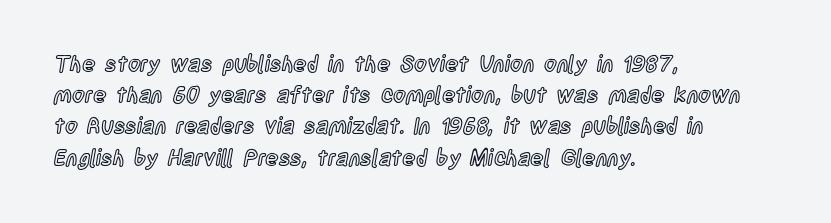
The image shows 22 px text type; set left-aligned, normal line spacing (1.42x), normal letter spacing, not underlined.
